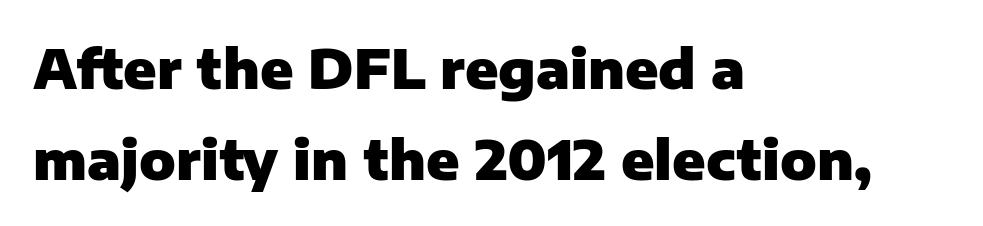
Q: Is the text bold? A: Yes.
Q: Is the text italic (slanted)? A: No, it is upright.
Q: Is the typeface a serif or a sans-serif typeface? A: Sans-serif.
Q: Is the text underlined? A: No.
Q: How is the paragraph aligned? A: Left-aligned.
Q: Is the spacing between letters normal or unusually wide? A: Normal.
Q: Is the spacing between lines tight, normal or loose? A: Normal.
Q: Width (condensed, normal, or wide)? A: Normal.
Q: Stroke contrast? A: Low.
Q: x-height? A: Medium.
Q: Monospaced? A: No.
